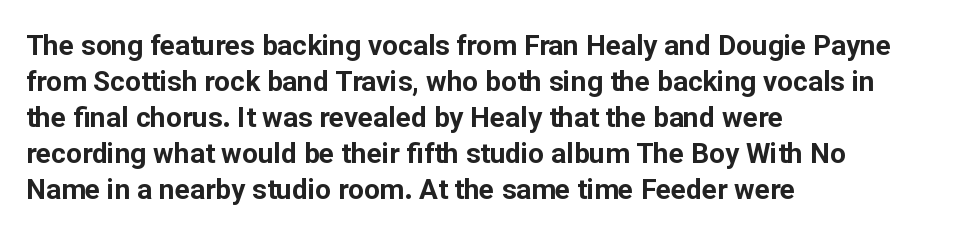
Q: Is the text bold? A: Yes.
Q: Is the text italic (slanted)? A: No, it is upright.
Q: Is the typeface a serif or a sans-serif typeface? A: Sans-serif.
Q: Is the text underlined? A: No.
Q: How is the paragraph aligned? A: Left-aligned.
Q: Is the spacing between letters normal or unusually wide? A: Normal.
Q: Is the spacing between lines tight, normal or loose? A: Normal.
Q: Width (condensed, normal, or wide)? A: Normal.
Q: Stroke contrast? A: Low.
Q: x-height? A: Medium.
Q: Monospaced? A: No.
